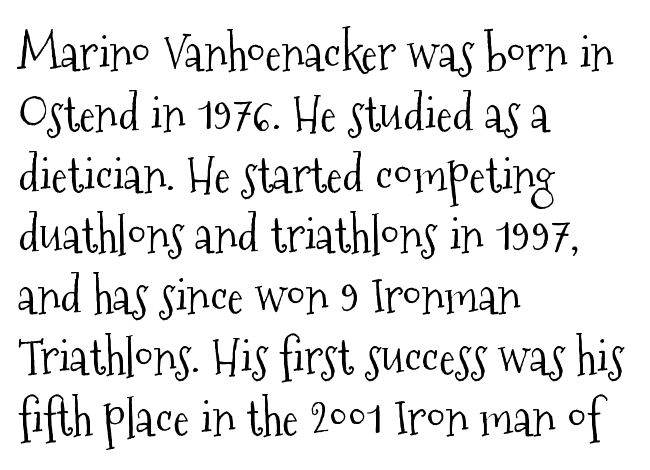
Unlike italic type, these characters show no tilt at all. Serifs: yes, visible at the terminals of the letterforms. Check the space under the baseline: it is left empty. No letter is thick-stroked: the sample isn't bold.
